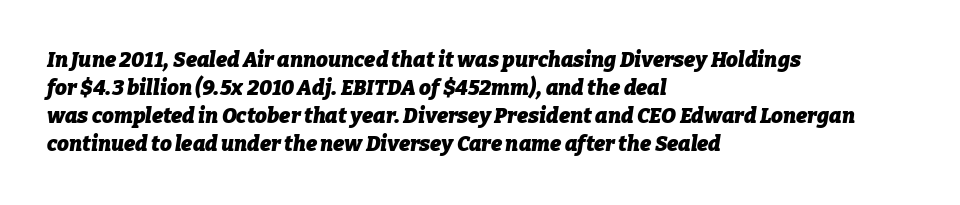
Weight: bold. These lines keep a tight, regular rhythm from letter to letter. The rendering uses a moderate line-height, typical for paragraphs. Line starts are locked; line ends wander. The words here are not underlined. These lines were composed using italics.
